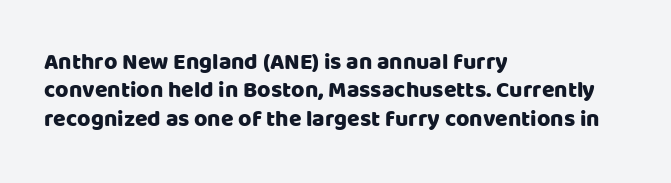
Q: Is the text italic (slanted)? A: No, it is upright.
Q: Is the text underlined? A: No.
Q: How is the paragraph aligned? A: Left-aligned.
Q: Is the spacing between letters normal or unusually wide? A: Normal.
